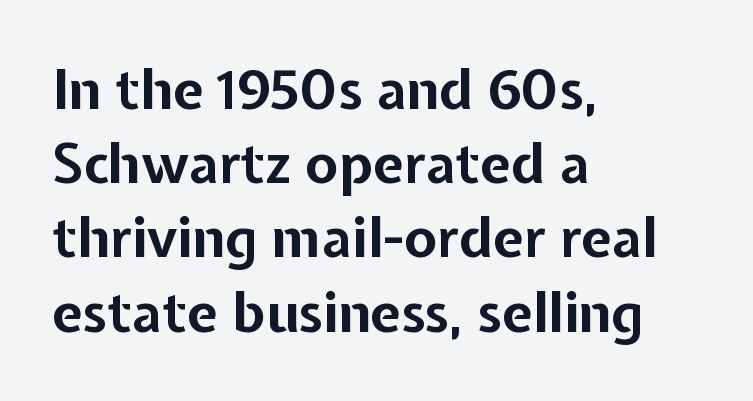
The image shows 55 px bold sans-serif type, upright; set left-aligned, normal line spacing (1.35x), normal letter spacing, not underlined; low stroke contrast and a medium x-height.
